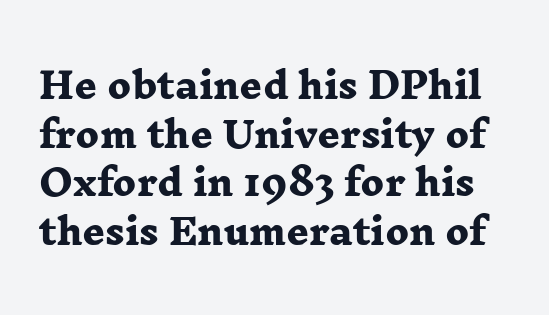
The image shows 35 px heavy, wide serif type; set normal line spacing (1.39x), normal letter spacing, not underlined; low stroke contrast and a medium x-height.
